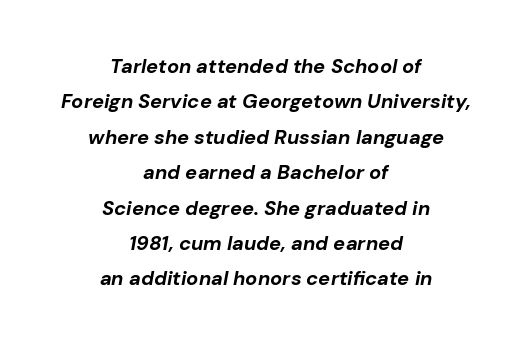
There's an unmistakable incline to the writing here. The letters sit at their default tracking, neither squeezed nor spread. Underline: absent. One-word summary of the alignment: center.
